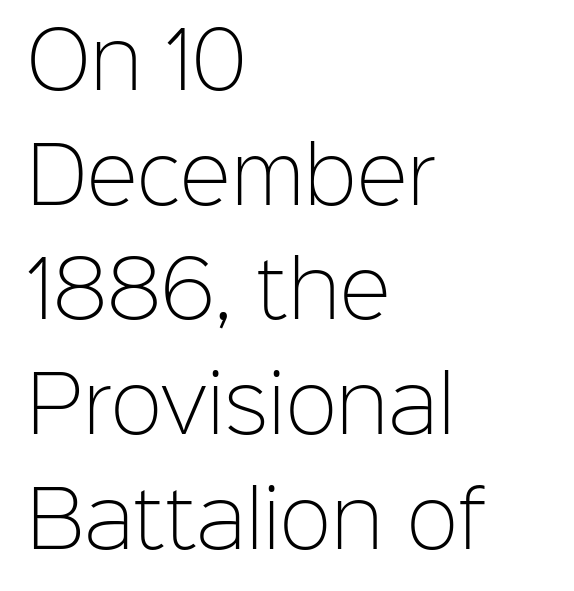
Is this a heavy cut? Hardly; it is regular or lighter. The lines sit at an ordinary, default distance from one another. Clear beneath every line of the passage. Type style note: lacks serifs.
